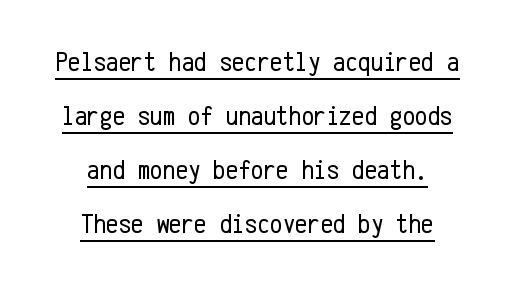
The image shows 28 px regular-weight, condensed sans-serif type, upright, monospaced; set centered, loose line spacing (1.93x), normal letter spacing, underlined; low stroke contrast and a medium x-height.
